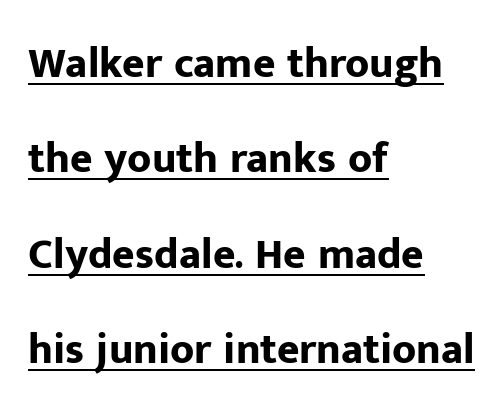
Vertically, the passage feels expansive, rows floating well apart. Descenders here cross a horizontal rule under the line. This is the regular roman posture of the typeface. If you drew a ruler down the left edge, every line would touch it. Every letter is thick-stroked: bold, no question.
